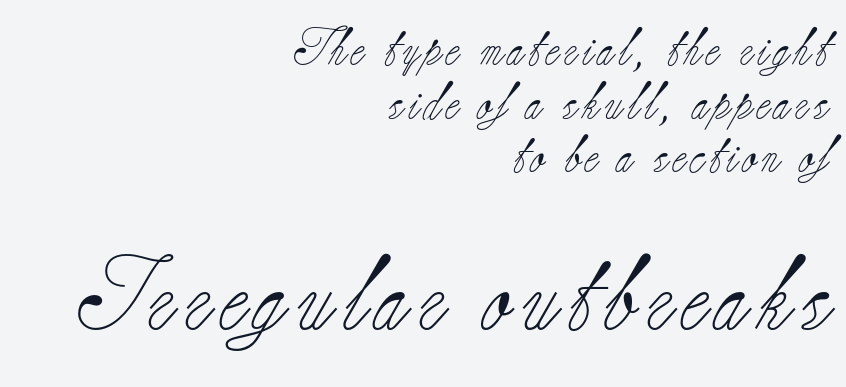
{"serif": "yes", "bold": "no", "weight": "light", "width": "normal", "stroke_contrast": "low", "x_height": "small", "monospaced": "no", "underline": "no", "align": "right", "line_spacing": "normal", "line_spacing_ratio": 1.45, "larger_block": "second", "size_ratio": 2.0, "glyph_px": 74}
